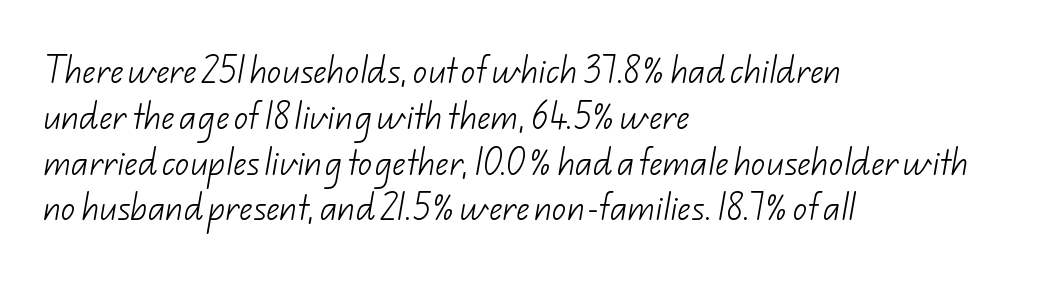
Q: Is the text bold? A: No.
Q: Is the typeface a serif or a sans-serif typeface? A: Sans-serif.
Q: Is the text underlined? A: No.
Q: How is the paragraph aligned? A: Left-aligned.
Q: Is the spacing between letters normal or unusually wide? A: Normal.
Q: Is the spacing between lines tight, normal or loose? A: Normal.
Q: Width (condensed, normal, or wide)? A: Normal.
Q: Stroke contrast? A: Low.
Q: x-height? A: Small.
Q: Monospaced? A: No.
